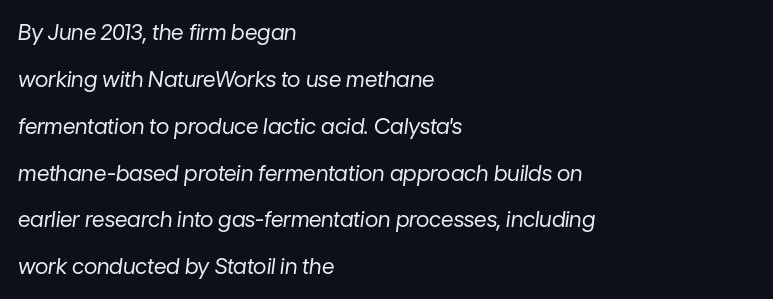
These lines stand farther apart than default settings would place them. Plain, unruled lines of type. Look at the tracking — it's just the regular setting, nothing added. The letters are slanted; this is an italic face.
